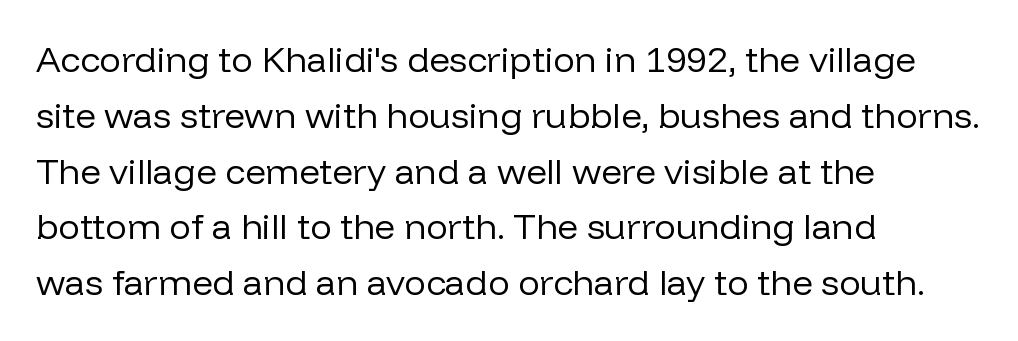
Each row of text sits above clean, open space. Vertically, the passage feels balanced, rows spaced as you'd expect. The letters carry no serifs — their stems end cleanly without finishing strokes. Left-aligned paragraph, ragged on the right. The specimen reads as upright at a glance.
